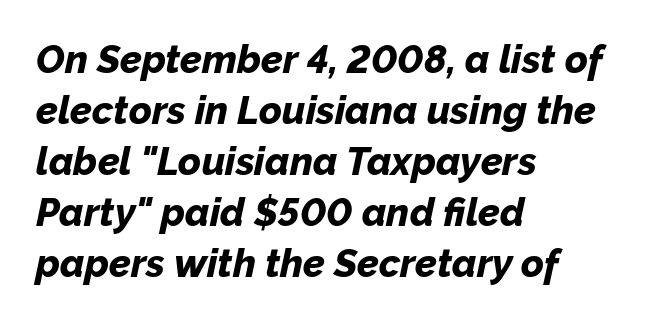
Each line starts at the same left margin while the right side varies. The strip under each line holds only bare page. What stands out about the letter spacing? Nothing — it is the standard amount. Does the lettering tilt? It does — this is italic. These lines are rendered in a variable-pitch font.
